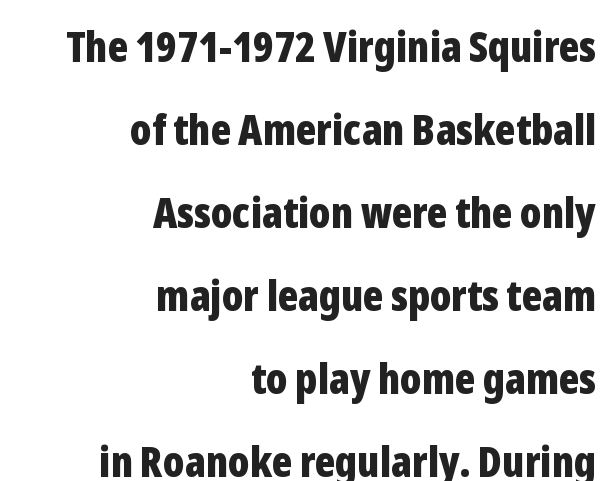
Each row of text sits above clean, open space. What weight is shown? A full bold with thick strokes. Proportional: the letters do not fall into vertical columns. This sample is right-justified, so line beginnings fall wherever the words allow. Inter-character spacing is left at the font's built-in metrics.
